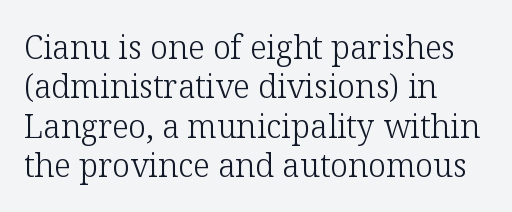
{"serif": "yes", "italic": "no", "bold": "no", "weight": "light", "width": "normal", "stroke_contrast": "low", "x_height": "medium", "monospaced": "no", "underline": "no", "align": "left", "line_spacing_ratio": 1.23, "letter_spacing": "normal", "letter_spacing_em": 0.0, "glyph_px": 32}
